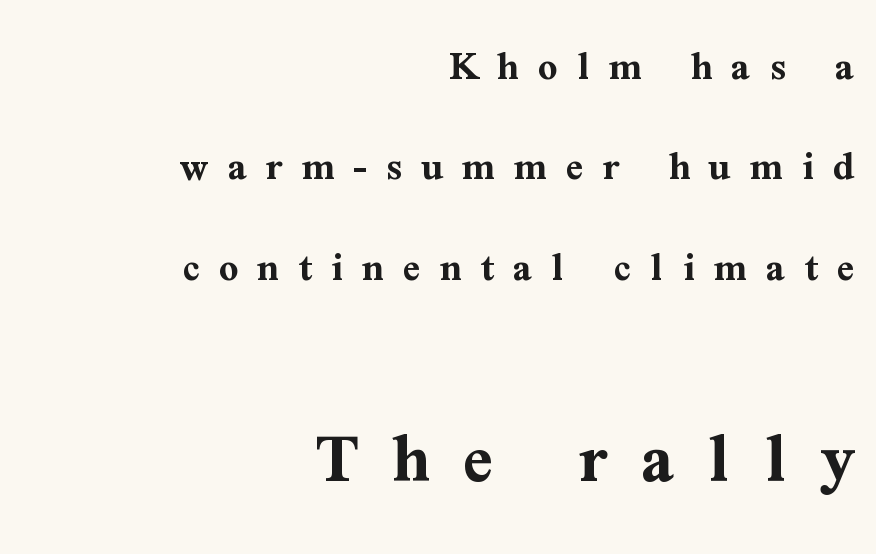
Q: Is the text bold? A: Yes.
Q: Is the text italic (slanted)? A: No, it is upright.
Q: Is the typeface a serif or a sans-serif typeface? A: Serif.
Q: Is the text underlined? A: No.
Q: How is the paragraph aligned? A: Right-aligned.
Q: Is the spacing between letters normal or unusually wide? A: Unusually wide.
Q: Is the spacing between lines tight, normal or loose? A: Loose.
Q: Which block of text is set in a larger size, the first (top) or the second (bottom)? A: The second (bottom) one.
Q: Width (condensed, normal, or wide)? A: Normal.
Q: Stroke contrast? A: Medium.
Q: x-height? A: Medium.
Q: Monospaced? A: No.
